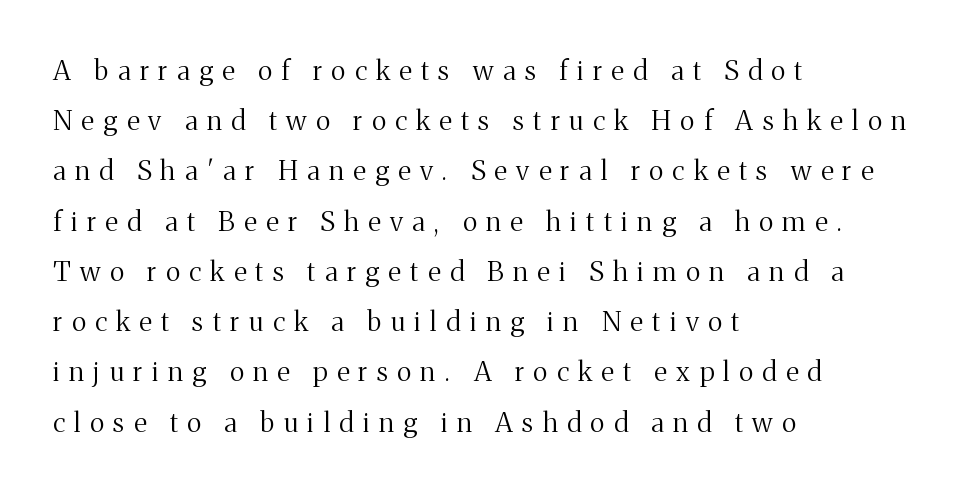
{"italic": "no", "bold": "no", "underline": "no", "align": "left", "line_spacing_ratio": 1.86, "letter_spacing": "wide", "letter_spacing_em": 0.35, "glyph_px": 27}
